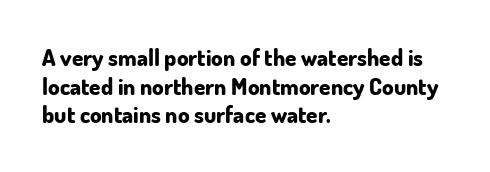
{"italic": "no", "bold": "yes", "underline": "no", "align": "left", "line_spacing": "normal", "line_spacing_ratio": 1.25, "letter_spacing": "normal", "letter_spacing_em": 0.0, "glyph_px": 23}
